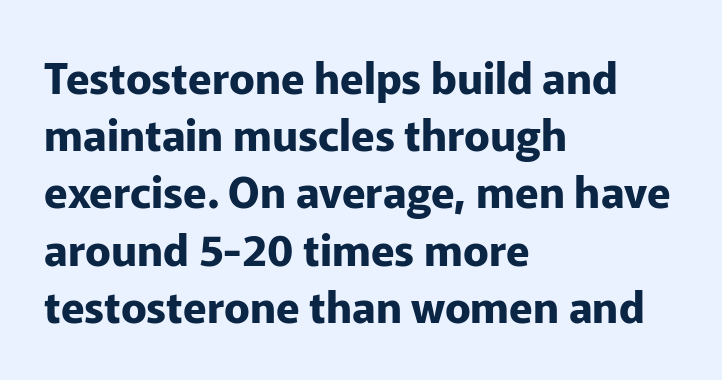
{"serif": "no", "italic": "no", "bold": "yes", "weight": "bold", "width": "normal", "stroke_contrast": "low", "x_height": "medium", "monospaced": "no", "underline": "no", "align": "left", "line_spacing": "normal", "line_spacing_ratio": 1.33, "letter_spacing": "normal", "letter_spacing_em": 0.0, "glyph_px": 43}
